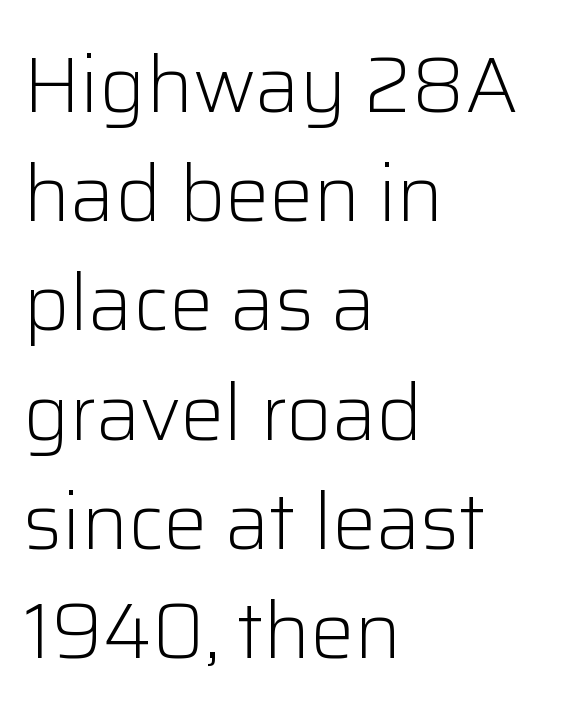
The image shows 78 px light sans-serif type, upright; set left-aligned, normal line spacing (1.4x), normal letter spacing, not underlined; low stroke contrast and a medium x-height.
